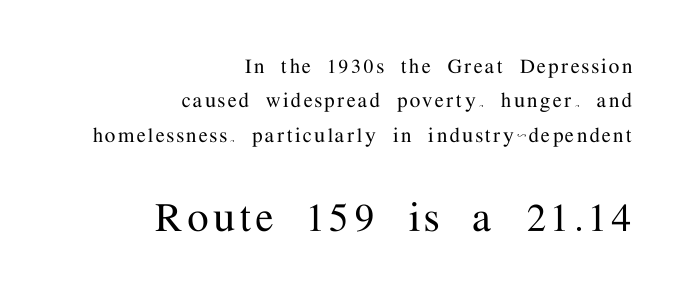
The image shows 48 px serif type, upright; set right-aligned, normal line spacing (1.43x), not underlined; the second (bottom) block is 2.0x larger; medium stroke contrast and a medium x-height.
